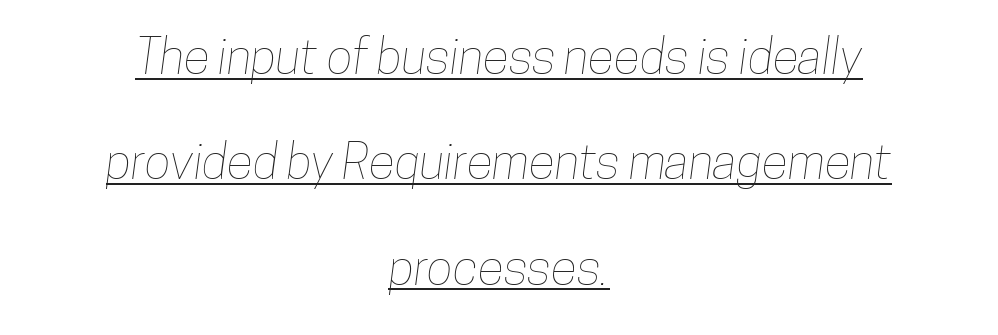
The image shows 49 px condensed type; set centered, loose line spacing (2.15x), normal letter spacing, underlined; low stroke contrast and a medium x-height.
